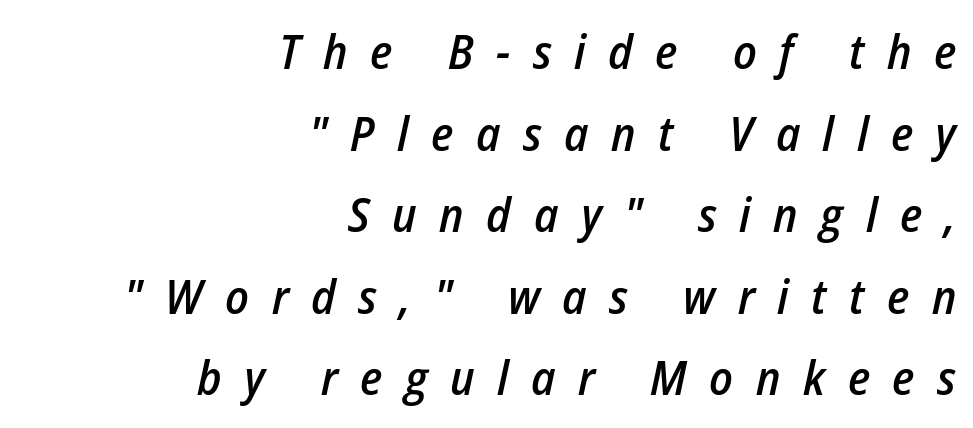
These words are printed semibold, heavier than regular yet not bold. In terms of letterspacing, this is a distinctly airy, spread setting. This sample has the flowing, uneven cadence of proportional lettering. Yep, that's italic — everything's leaning. Which margin do the lines hug? The right one — the left edge is uneven.
